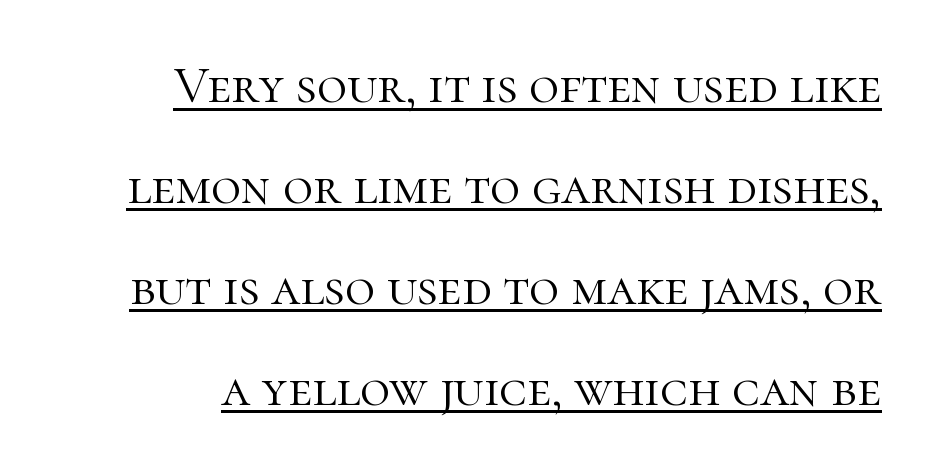
Q: Is the text bold? A: No.
Q: Is the text italic (slanted)? A: No, it is upright.
Q: Is the typeface a serif or a sans-serif typeface? A: Serif.
Q: Is the text underlined? A: Yes.
Q: Is the spacing between letters normal or unusually wide? A: Normal.
Q: Is the spacing between lines tight, normal or loose? A: Loose.
Q: Width (condensed, normal, or wide)? A: Normal.
Q: Stroke contrast? A: High.
Q: x-height? A: Medium.
Q: Monospaced? A: No.
